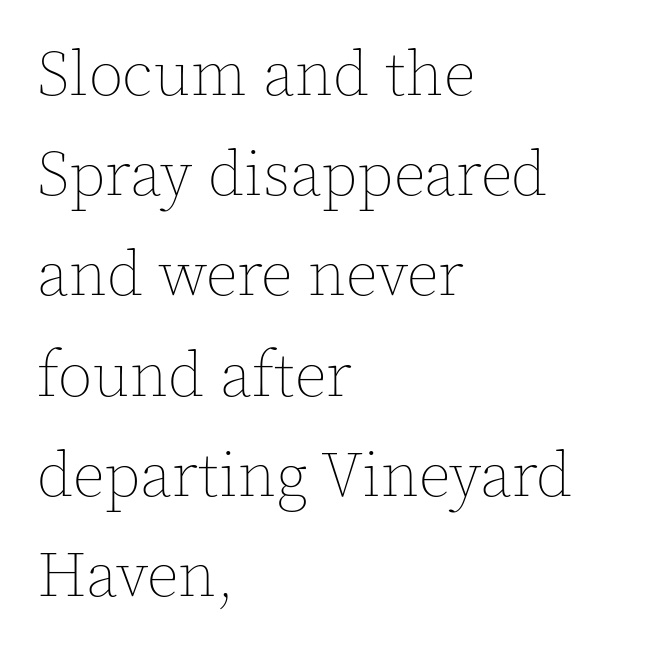
The image shows 63 px thin type, upright; set left-aligned, normal line spacing (1.59x), normal letter spacing, not underlined; a medium x-height.
